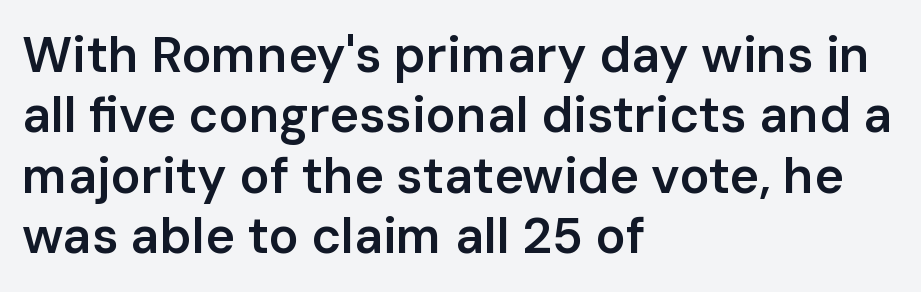
These lines were composed using upright roman letters. Each letter keeps its own natural width here, so spacing adapts to shape. This is the in-between weight designers call semibold or demi. Is the letter spacing exaggerated? No — it looks like the ordinary default. Does the copy run flush right? No — it runs flush left.
